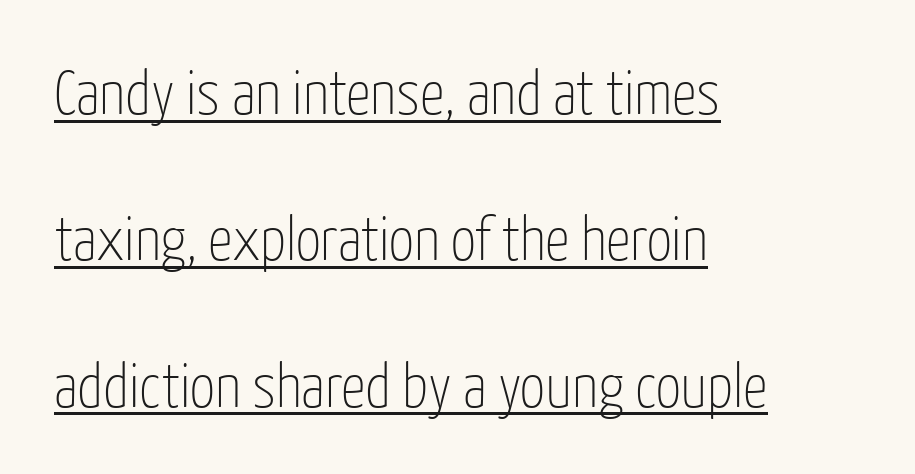
The image shows 62 px thin, condensed sans-serif type, upright; set left-aligned, loose line spacing (2.36x), normal letter spacing, underlined; low stroke contrast and a medium x-height.
